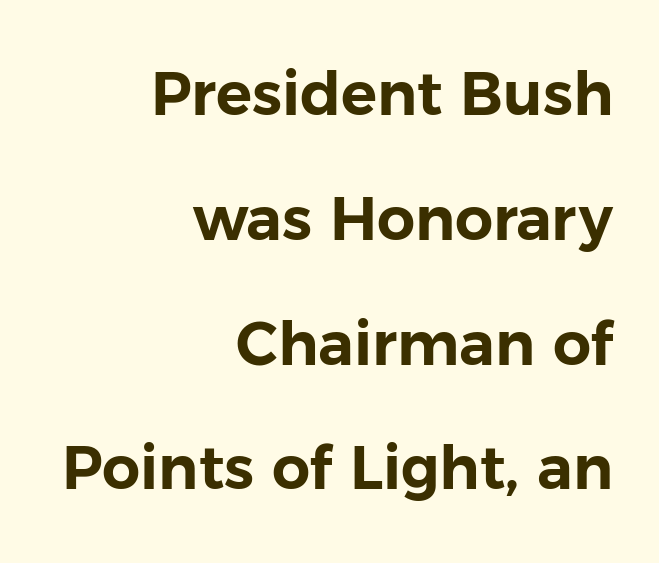
{"serif": "no", "italic": "no", "width": "normal", "stroke_contrast": "low", "x_height": "medium", "monospaced": "no", "underline": "no", "align": "right", "line_spacing": "loose", "line_spacing_ratio": 2.08, "letter_spacing": "normal", "letter_spacing_em": 0.0, "glyph_px": 60}
